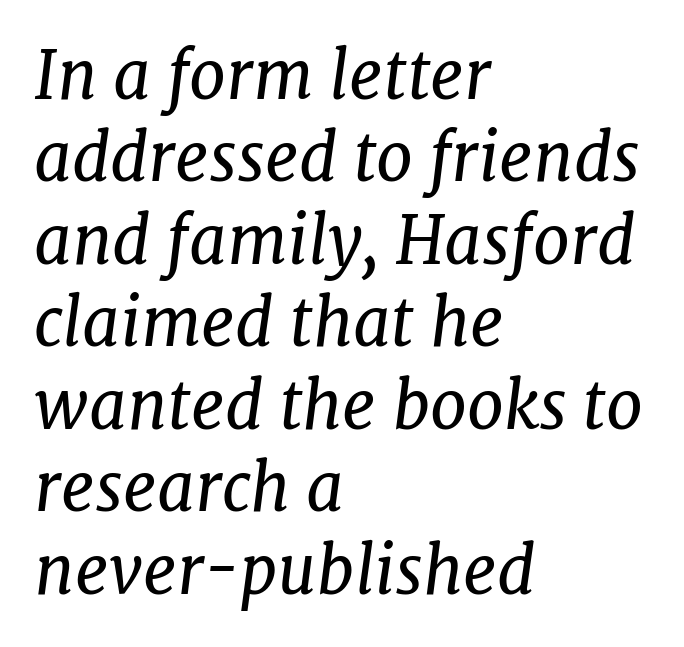
Letterform terminals end in serifs throughout the passage. If you drew a ruler down the left edge, every line would touch it. In terms of posture, this sample is oblique. Weight class: somewhere from thin through regular.
